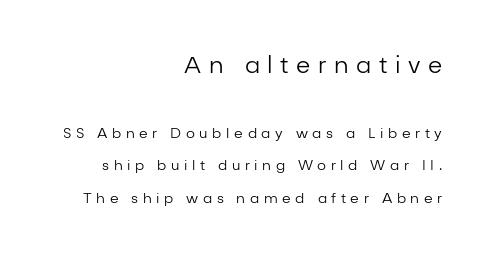
Stems and bowls with no extra thickness — not bold. Regarding leading, the lines here are spaced well apart. If you squint, the top block still reads clearly — it's the larger of the two. Short note: letters widely spaced. Does the copy run flush right? Yes — the right margin is perfectly even.
